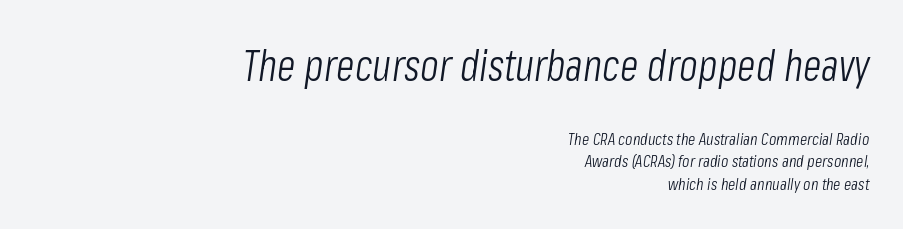
{"italic": "yes", "lean": "right", "slant_degrees": 8, "bold": "no", "weight": "light", "width": "condensed", "stroke_contrast": "low", "x_height": "medium", "monospaced": "no", "underline": "no", "align": "right", "line_spacing": "normal", "line_spacing_ratio": 1.33, "letter_spacing": "normal", "letter_spacing_em": 0.0, "larger_block": "first", "size_ratio": 2.53, "glyph_px": 43}
